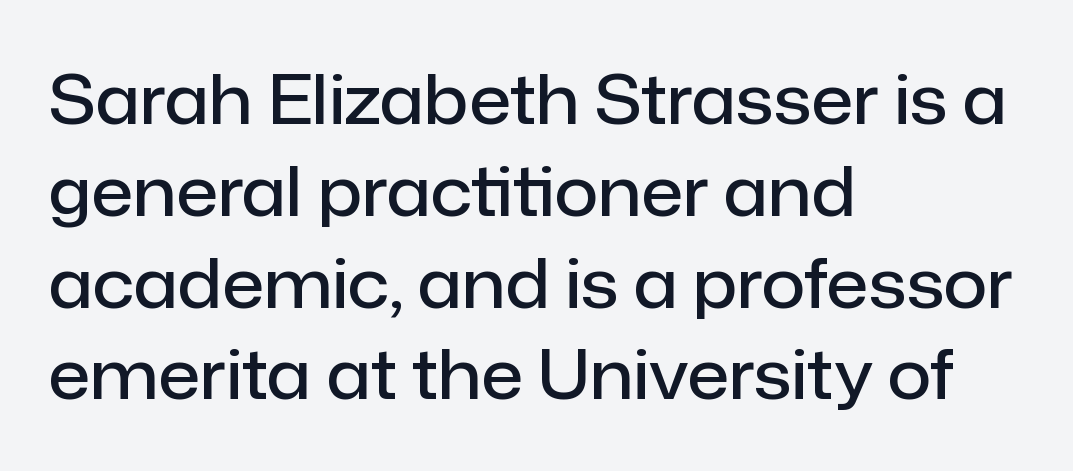
Q: Is the text bold? A: Semi-bold.
Q: Is the text italic (slanted)? A: No, it is upright.
Q: Is the typeface a serif or a sans-serif typeface? A: Sans-serif.
Q: Is the text underlined? A: No.
Q: How is the paragraph aligned? A: Left-aligned.
Q: Is the spacing between letters normal or unusually wide? A: Normal.
Q: Is the spacing between lines tight, normal or loose? A: Normal.
Q: Width (condensed, normal, or wide)? A: Normal.
Q: Stroke contrast? A: Low.
Q: x-height? A: Medium.
Q: Monospaced? A: No.
